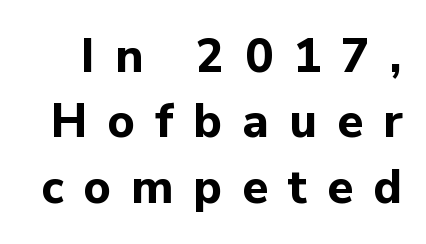
{"serif": "no", "italic": "no", "bold": "yes", "weight": "bold", "width": "normal", "stroke_contrast": "low", "x_height": "medium", "monospaced": "no", "underline": "no", "line_spacing": "normal", "line_spacing_ratio": 1.39, "letter_spacing": "wide", "letter_spacing_em": 0.43, "glyph_px": 47}
